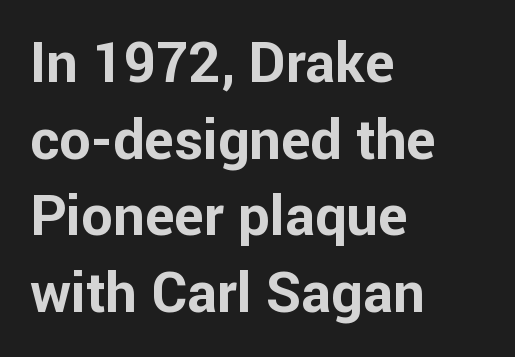
Compared with typical paragraphs, the rows here are spaced about the same. This sample uses an upright cut, with every glyph sitting square on the baseline. This rendering features lettering with no underline. Character widths vary here, with narrow letters taking less room than wide ones. To sum up the face: it is a sans, with no serifs. Look at the stroke-to-counter ratio: heavy, a bold.
